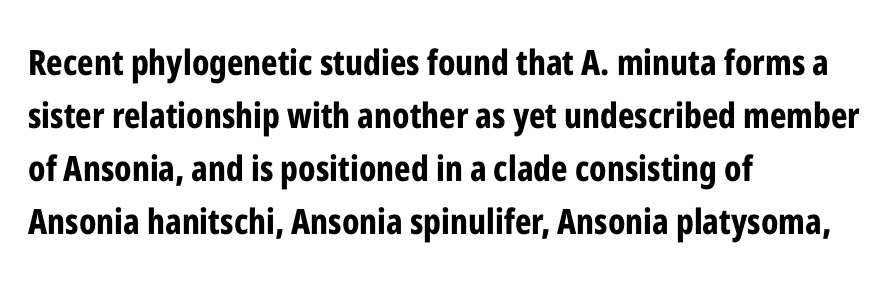
The image shows 35 px bold, condensed sans-serif type, upright; set left-aligned, normal line spacing (1.51x), normal letter spacing, not underlined; low stroke contrast and a medium x-height.
